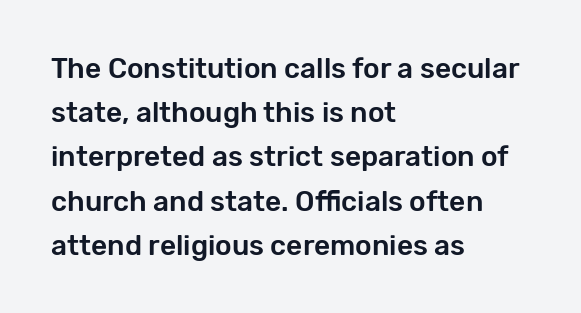
Q: Is the text italic (slanted)? A: No, it is upright.
Q: Is the typeface a serif or a sans-serif typeface? A: Sans-serif.
Q: Is the text underlined? A: No.
Q: How is the paragraph aligned? A: Left-aligned.
Q: Is the spacing between letters normal or unusually wide? A: Normal.
Q: Is the spacing between lines tight, normal or loose? A: Normal.
Q: Width (condensed, normal, or wide)? A: Normal.
Q: Stroke contrast? A: Low.
Q: x-height? A: Medium.
Q: Monospaced? A: No.
